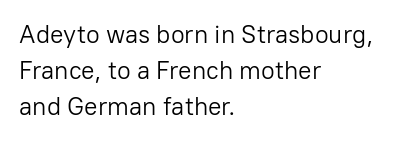
The rendering anchors every line to the left-hand side. Words appear dense and cohesive because spacing is normal. Does the leading feel generous? No, just average. A quiet, ordinary-to-light weight characterises the typeface.
